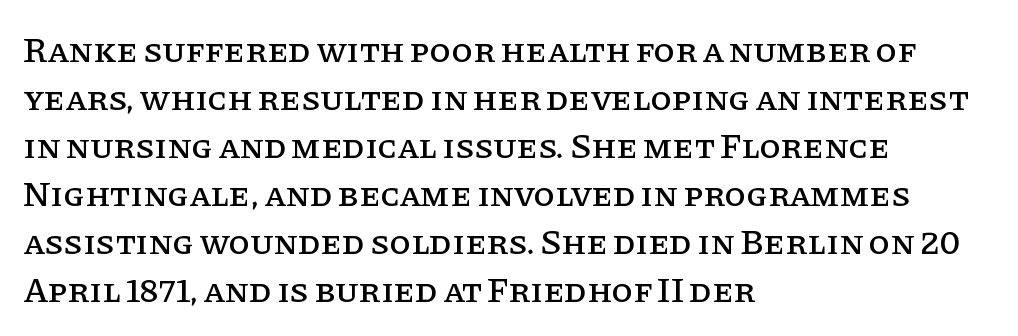
The image shows 35 px serif type, upright; set left-aligned, normal line spacing (1.37x), normal letter spacing, not underlined; low stroke contrast and a large x-height.
